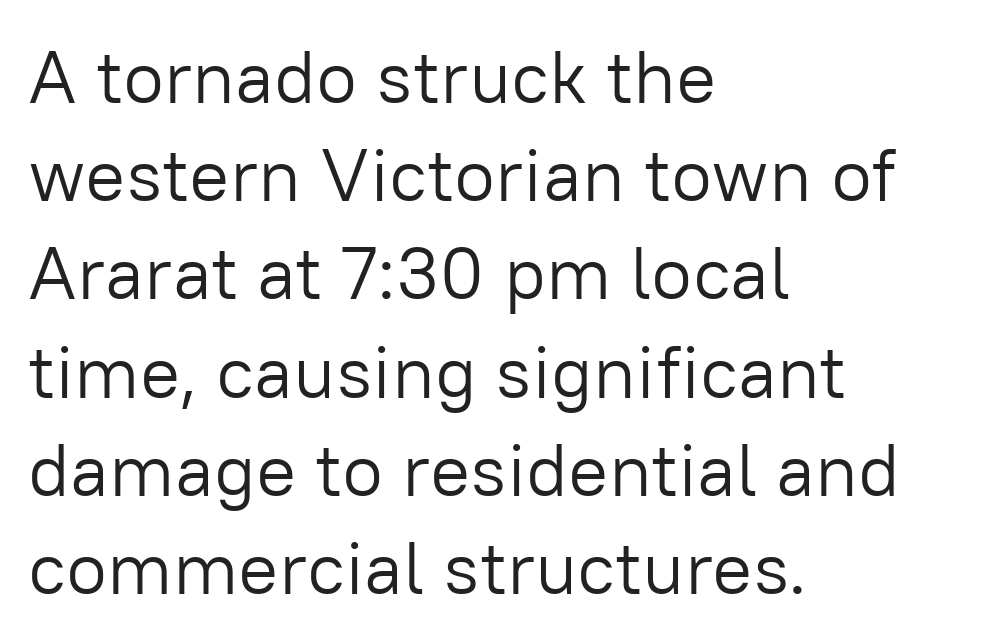
Q: Is the text bold? A: No.
Q: Is the text italic (slanted)? A: No, it is upright.
Q: Is the typeface a serif or a sans-serif typeface? A: Sans-serif.
Q: Is the text underlined? A: No.
Q: How is the paragraph aligned? A: Left-aligned.
Q: Is the spacing between letters normal or unusually wide? A: Normal.
Q: Is the spacing between lines tight, normal or loose? A: Normal.
Q: Width (condensed, normal, or wide)? A: Normal.
Q: Stroke contrast? A: Low.
Q: x-height? A: Medium.
Q: Monospaced? A: No.
